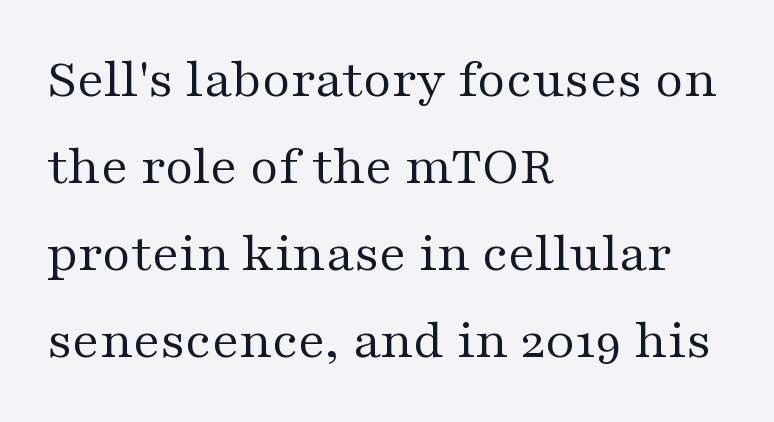
The image shows 55 px regular-weight, wide serif type, upright; set left-aligned, normal line spacing (1.58x), normal letter spacing, not underlined; medium stroke contrast and a medium x-height.
